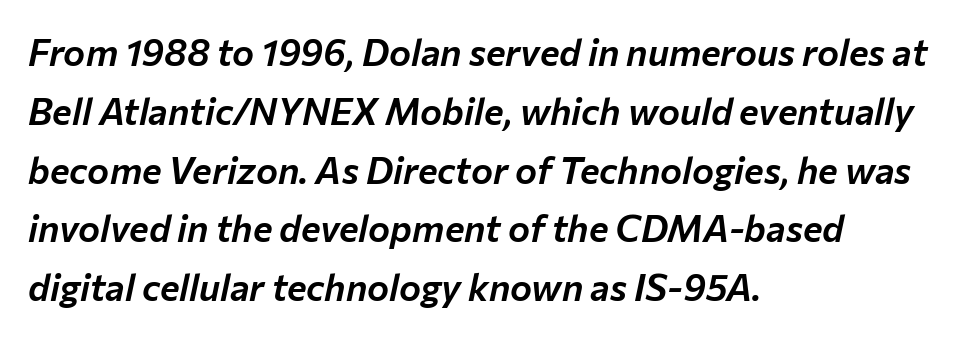
Q: Is the text italic (slanted)? A: Yes, it leans right by about 12 degrees.
Q: Is the text underlined? A: No.
Q: How is the paragraph aligned? A: Left-aligned.
Q: Is the spacing between letters normal or unusually wide? A: Normal.
Q: Is the spacing between lines tight, normal or loose? A: Normal.
Q: Width (condensed, normal, or wide)? A: Normal.
Q: Stroke contrast? A: Low.
Q: x-height? A: Medium.
Q: Monospaced? A: No.
